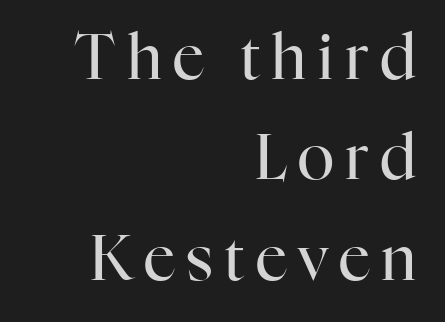
The image shows 62 px regular-weight serif type, upright; set right-aligned, normal line spacing (1.62x), not underlined; high stroke contrast and a medium x-height.
